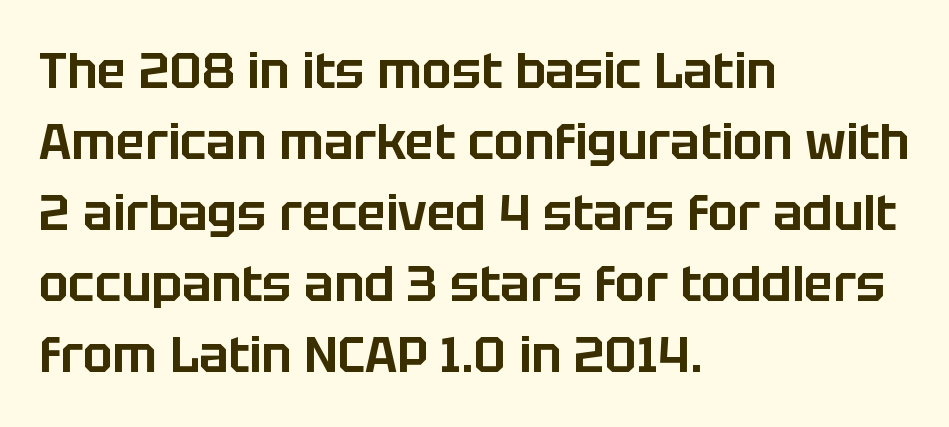
Font category for this specimen: sans-serif. Whoever set this chose a conventional vertical rhythm. The passage shown is typed in a proportional face where columns would drift. The strip under each line holds only bare page. The tracking reads as untouched default to a designer's eye.
